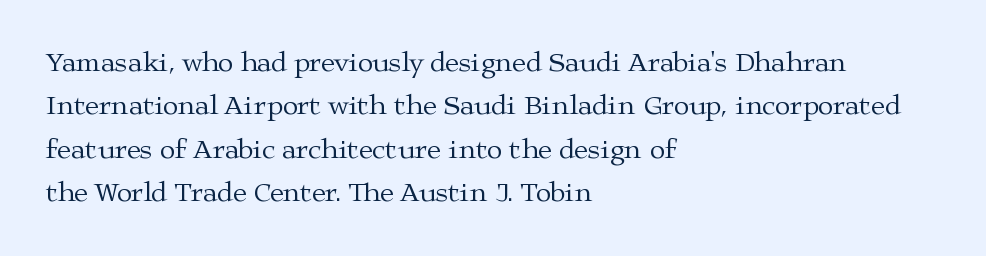
{"serif": "yes", "italic": "no", "bold": "no", "weight": "regular", "width": "wide", "stroke_contrast": "medium", "x_height": "medium", "monospaced": "no", "underline": "no", "align": "left", "line_spacing": "normal", "line_spacing_ratio": 1.55, "letter_spacing": "normal", "letter_spacing_em": 0.0, "glyph_px": 28}
